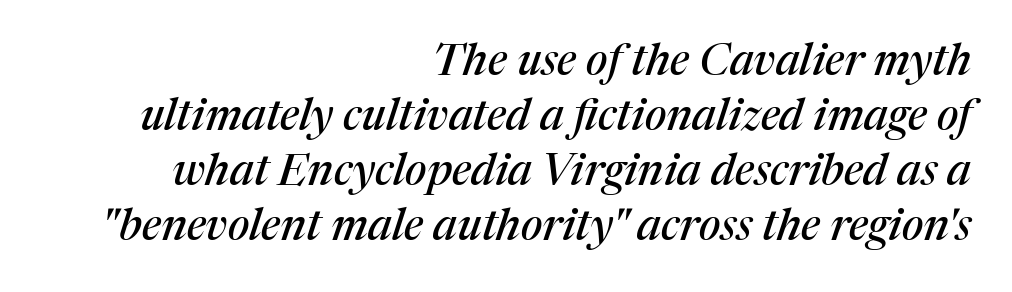
The image shows 44 px serif type, italic (leaning right); set right-aligned, normal line spacing (1.25x), normal letter spacing, not underlined; medium stroke contrast and a medium x-height.
